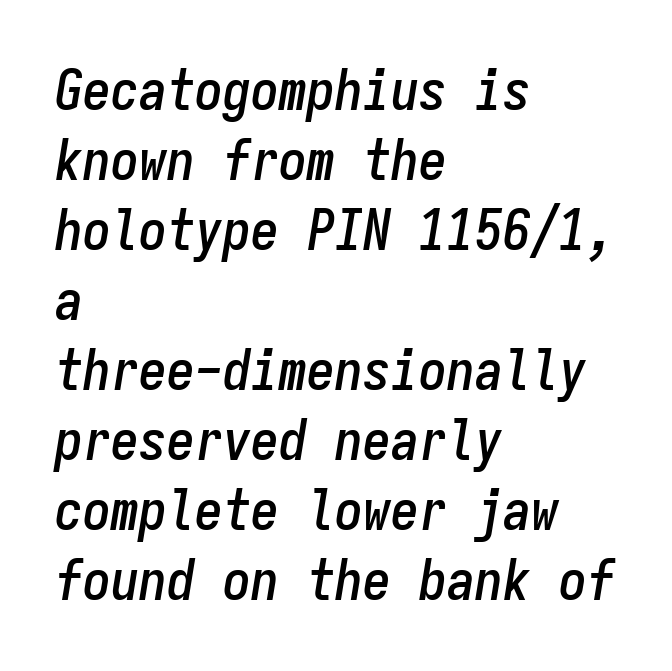
The glyphs are unaccompanied by any horizontal stroke below them. Is this a fixed-width face? Yes — each glyph sits in an identical cell. The rows are spaced the way most documents space them. Looking at the ascenders, they clearly lean.
